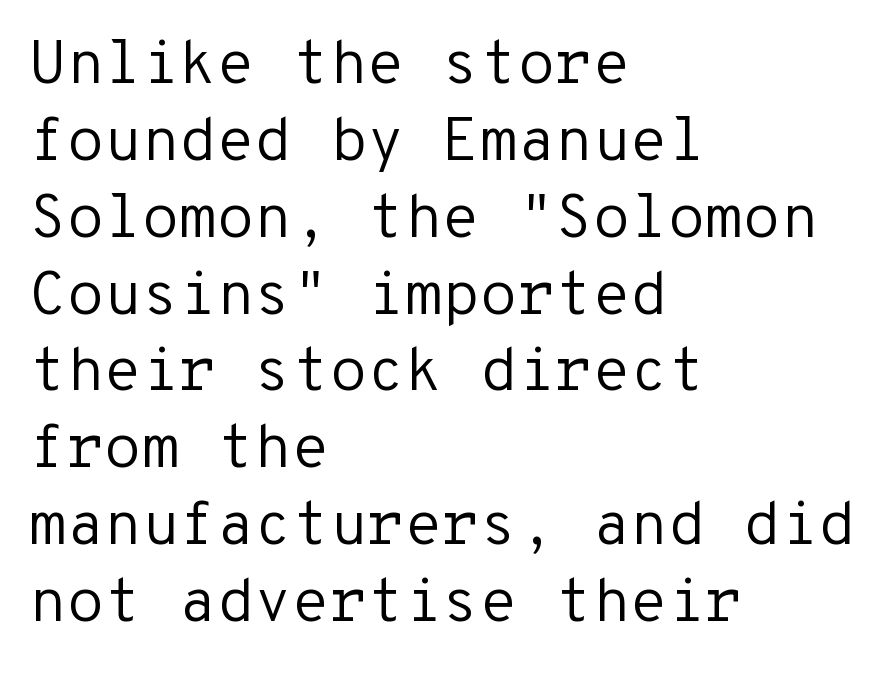
The image shows 61 px regular-weight sans-serif type, upright, monospaced; set left-aligned, normal line spacing (1.26x), normal letter spacing, not underlined; low stroke contrast and a medium x-height.
